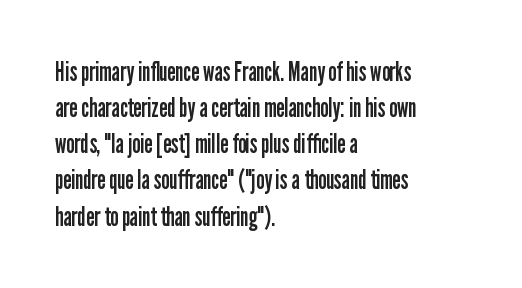
Teacher's note: observe the even left margin — that is flush-left alignment. Students, note that the glyphs here touch the page at normal intervals. Do the letters lean? They stand straight. Descenders hang freely into open space. Stem width sits at or under what a default text font uses.
